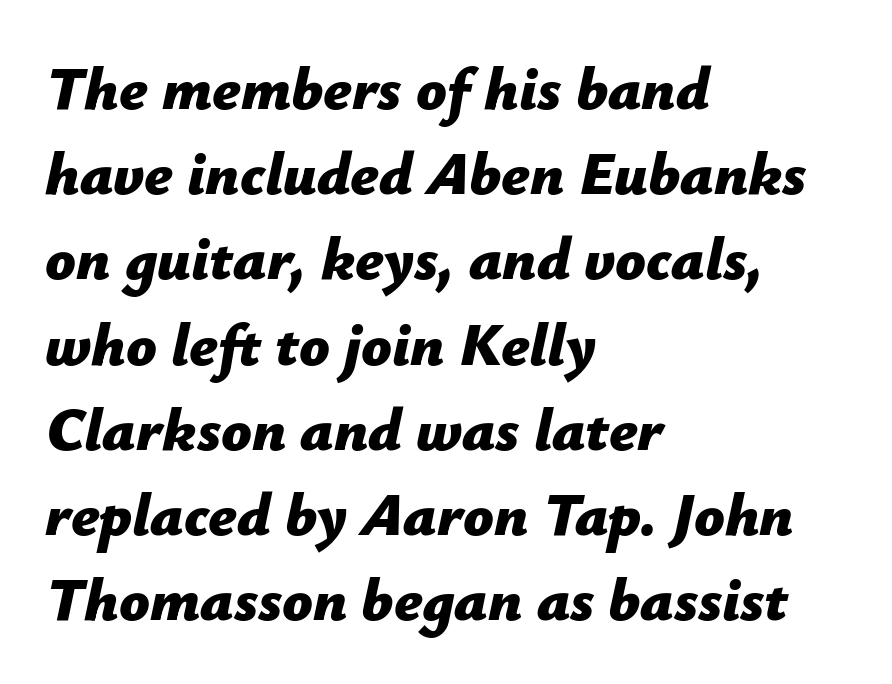
Q: Is the text bold? A: Yes.
Q: Is the text italic (slanted)? A: Yes, it leans right by about 12 degrees.
Q: Is the text underlined? A: No.
Q: How is the paragraph aligned? A: Left-aligned.
Q: Is the spacing between letters normal or unusually wide? A: Normal.
Q: Is the spacing between lines tight, normal or loose? A: Normal.
Q: Width (condensed, normal, or wide)? A: Normal.
Q: Stroke contrast? A: Low.
Q: x-height? A: Medium.
Q: Monospaced? A: No.
